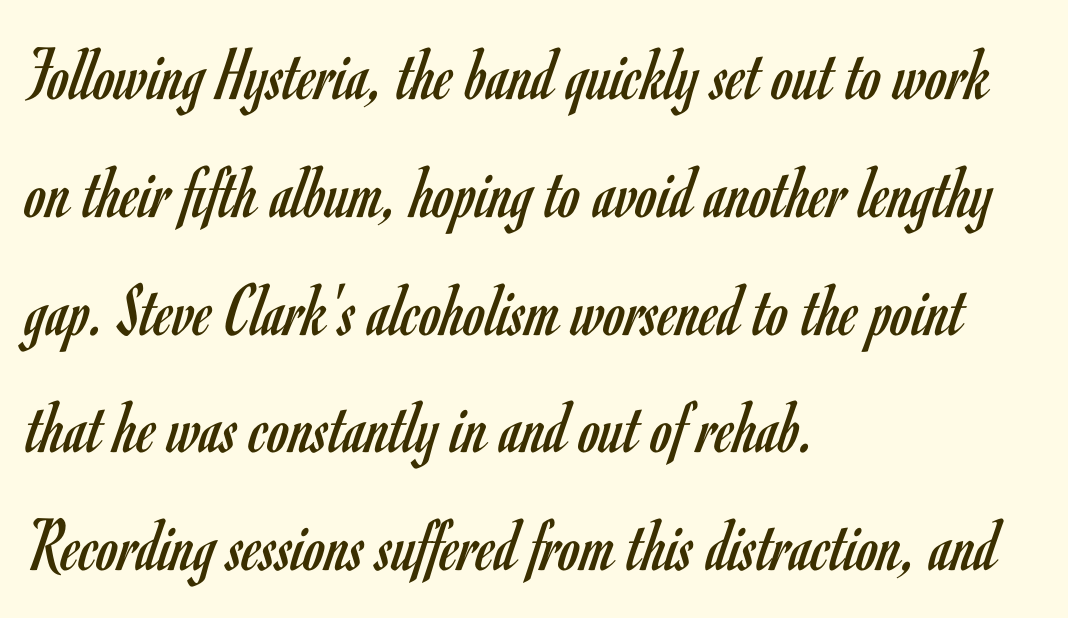
Q: Is the text bold? A: No.
Q: Is the text italic (slanted)? A: Yes.
Q: Is the typeface a serif or a sans-serif typeface? A: Sans-serif.
Q: Is the text underlined? A: No.
Q: How is the paragraph aligned? A: Left-aligned.
Q: Is the spacing between letters normal or unusually wide? A: Normal.
Q: Is the spacing between lines tight, normal or loose? A: Normal.
Q: Width (condensed, normal, or wide)? A: Condensed.
Q: Stroke contrast? A: Low.
Q: x-height? A: Small.
Q: Monospaced? A: No.
